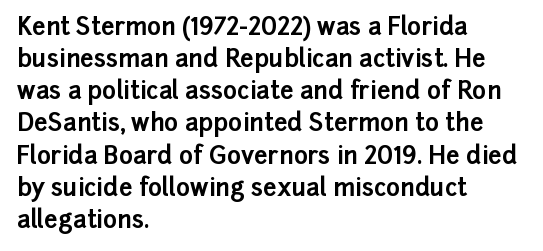
{"italic": "no", "bold": "yes", "underline": "no", "align": "left", "line_spacing": "normal", "line_spacing_ratio": 1.34, "letter_spacing": "normal", "letter_spacing_em": 0.0, "glyph_px": 24}
